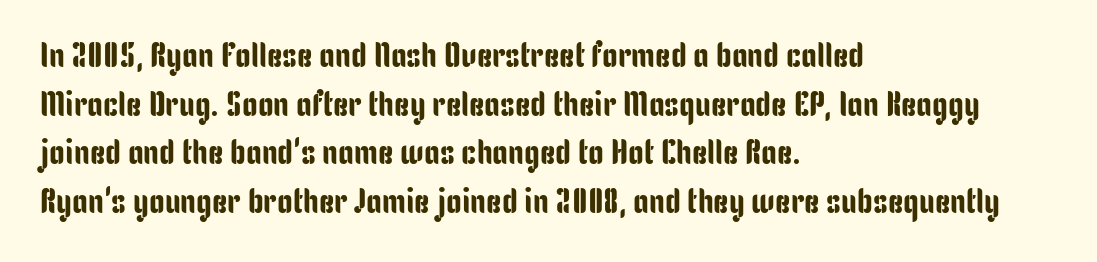
The image shows 35 px condensed sans-serif type, upright; set left-aligned, normal line spacing (1.39x), normal letter spacing, not underlined; low stroke contrast and a medium x-height.
